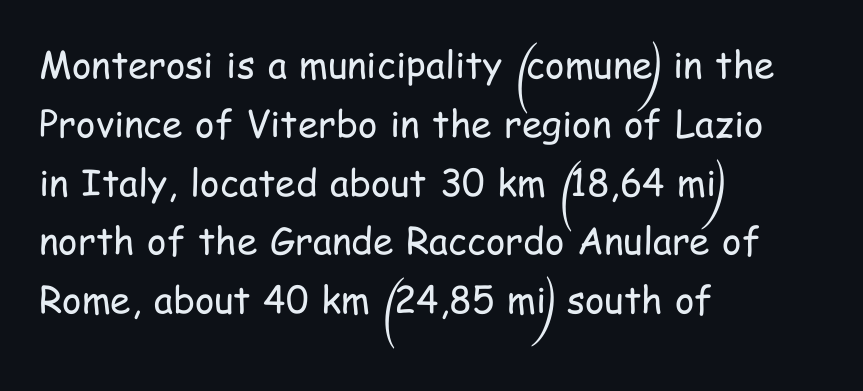
Q: Is the text bold? A: No.
Q: Is the text italic (slanted)? A: No, it is upright.
Q: Is the typeface a serif or a sans-serif typeface? A: Sans-serif.
Q: Is the text underlined? A: No.
Q: How is the paragraph aligned? A: Left-aligned.
Q: Is the spacing between letters normal or unusually wide? A: Normal.
Q: Is the spacing between lines tight, normal or loose? A: Normal.
Q: Width (condensed, normal, or wide)? A: Condensed.
Q: Stroke contrast? A: Low.
Q: x-height? A: Medium.
Q: Monospaced? A: No.
